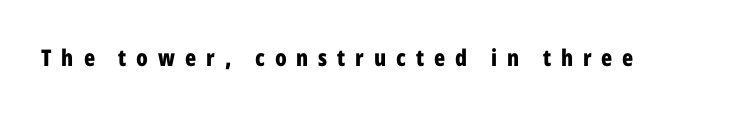
Every stem runs plumb, perpendicular to the baseline. Bare-footed words on every line. The tracking jumps out immediately: characters are airy and widely separated. Plenty of ink on the page — the face is bold.
